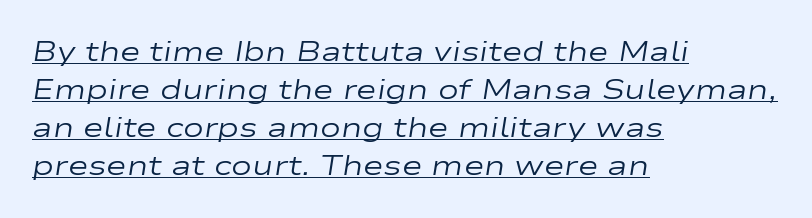
Q: Is the text bold? A: No.
Q: Is the text italic (slanted)? A: Yes, it leans right by about 9 degrees.
Q: Is the text underlined? A: Yes.
Q: How is the paragraph aligned? A: Left-aligned.
Q: Is the spacing between letters normal or unusually wide? A: Normal.
Q: Is the spacing between lines tight, normal or loose? A: Normal.
Q: Width (condensed, normal, or wide)? A: Wide.
Q: Stroke contrast? A: Low.
Q: x-height? A: Medium.
Q: Monospaced? A: No.
